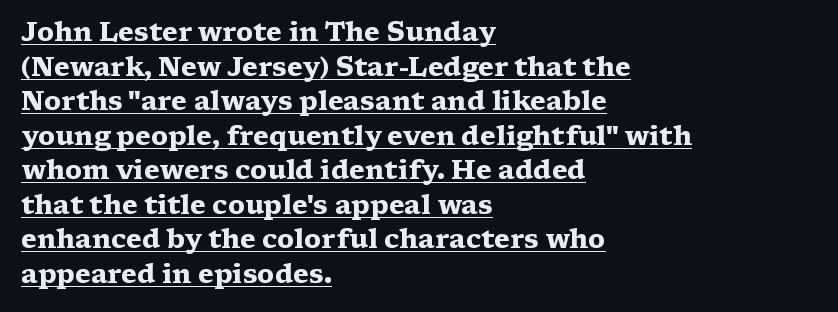
{"italic": "no", "bold": "yes", "underline": "yes", "align": "left", "line_spacing": "normal", "line_spacing_ratio": 1.33, "letter_spacing": "normal", "letter_spacing_em": 0.0, "glyph_px": 26}
